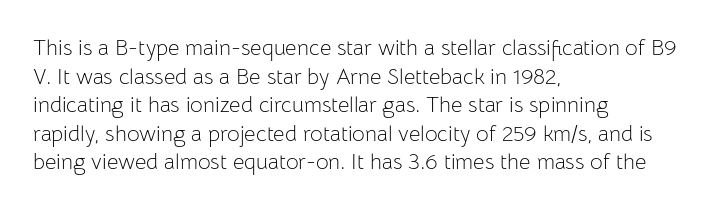
{"italic": "no", "bold": "no", "underline": "no", "align": "left", "line_spacing": "normal", "line_spacing_ratio": 1.3, "letter_spacing": "normal", "letter_spacing_em": 0.0, "glyph_px": 22}
